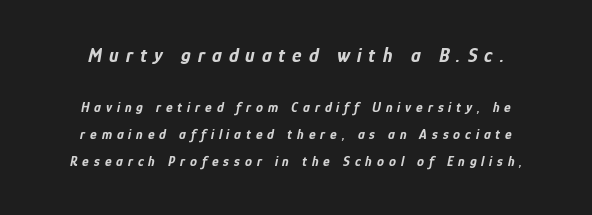
The image shows 20 px bold type, italic (leaning right); set loose line spacing (1.94x), unusually wide letter spacing (+0.35 em), not underlined; the first (top) block is 1.43x larger.
